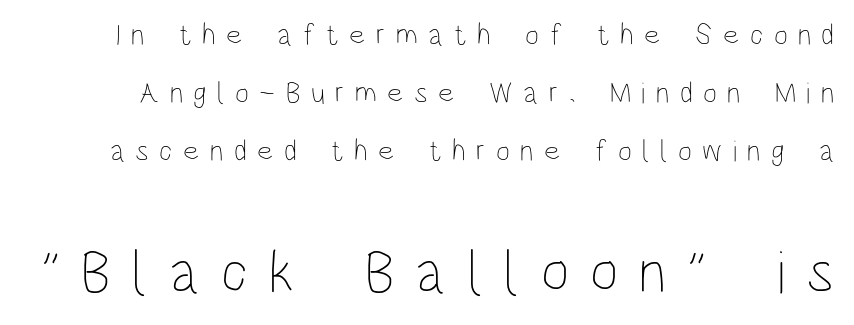
{"italic": "no", "bold": "no", "weight": "thin", "width": "condensed", "stroke_contrast": "low", "x_height": "large", "monospaced": "no", "underline": "no", "line_spacing": "loose", "line_spacing_ratio": 1.93, "letter_spacing": "wide", "letter_spacing_em": 0.35, "larger_block": "second", "size_ratio": 2.03, "glyph_px": 61}
